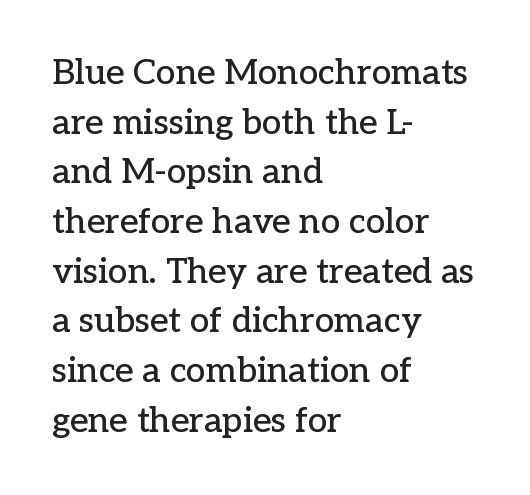
The image shows 35 px serif type, upright; set left-aligned, normal line spacing (1.42x), normal letter spacing, not underlined; low stroke contrast and a medium x-height.
